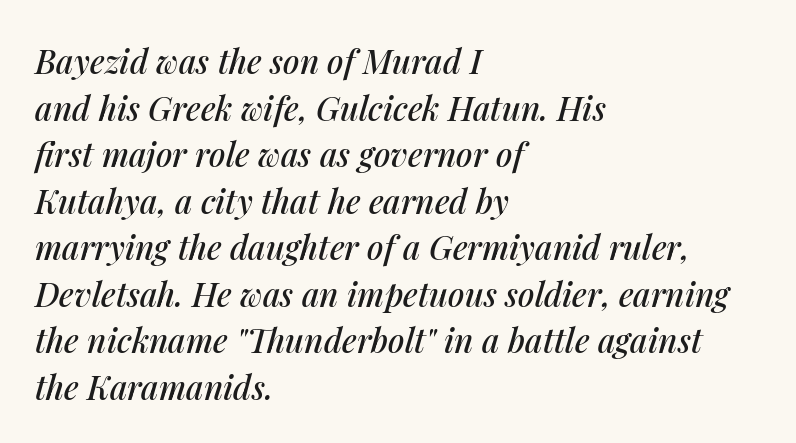
{"italic": "yes", "lean": "right", "slant_degrees": 14, "width": "normal", "stroke_contrast": "medium", "x_height": "medium", "monospaced": "no", "underline": "no", "align": "left", "line_spacing": "normal", "line_spacing_ratio": 1.41, "letter_spacing": "normal", "letter_spacing_em": 0.0, "glyph_px": 33}
